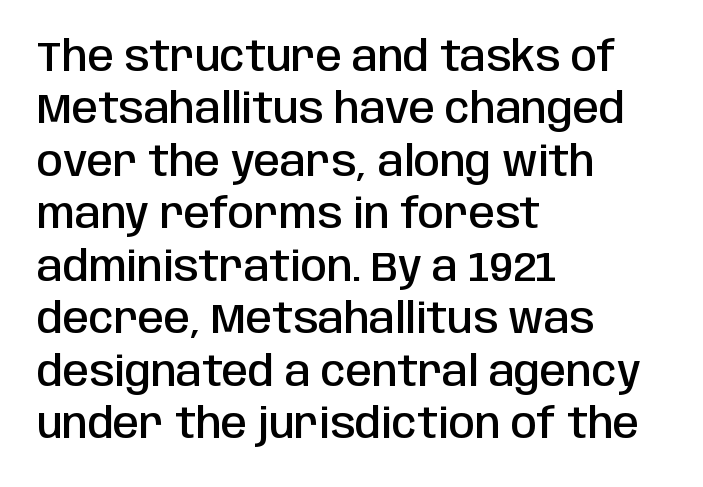
The image shows 42 px semibold, condensed sans-serif type, upright; set left-aligned, normal line spacing (1.25x), normal letter spacing, not underlined; low stroke contrast and a large x-height.
